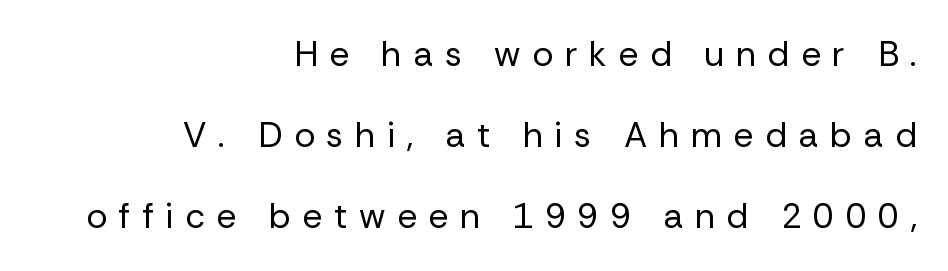
The image shows 35 px regular-weight sans-serif type, upright; set right-aligned, loose line spacing (2.32x), unusually wide letter spacing (+0.33 em), not underlined; low stroke contrast and a medium x-height.
